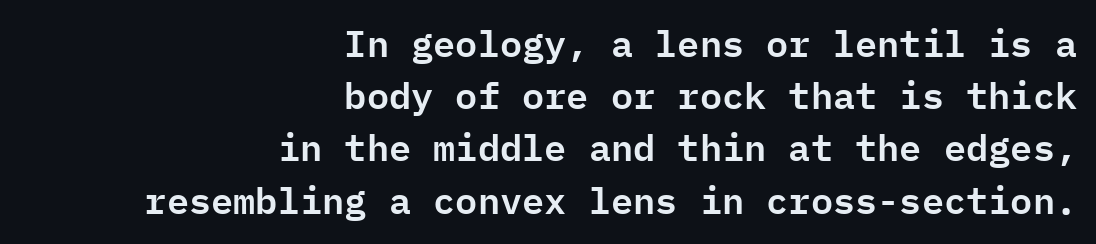
The image shows 37 px sans-serif type, upright, monospaced; set right-aligned, normal line spacing (1.41x), normal letter spacing, not underlined; low stroke contrast and a medium x-height.
